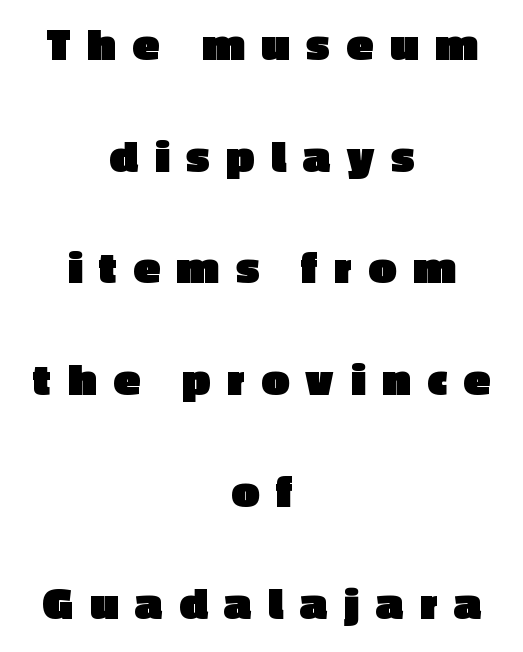
Horizontal alignment here is central, giving a formal, balanced look. A typesetter would label this face a sans. No italicization has been applied; the sample stays upright. Each new line begins a long way beneath the previous one. Character widths vary here, with narrow letters taking less room than wide ones. The glyphs are unaccompanied by any horizontal stroke below them.
